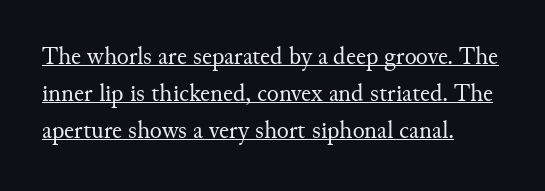
{"italic": "no", "bold": "no", "underline": "yes", "align": "left", "line_spacing": "normal", "line_spacing_ratio": 1.48, "letter_spacing": "normal", "letter_spacing_em": 0.0, "glyph_px": 25}
